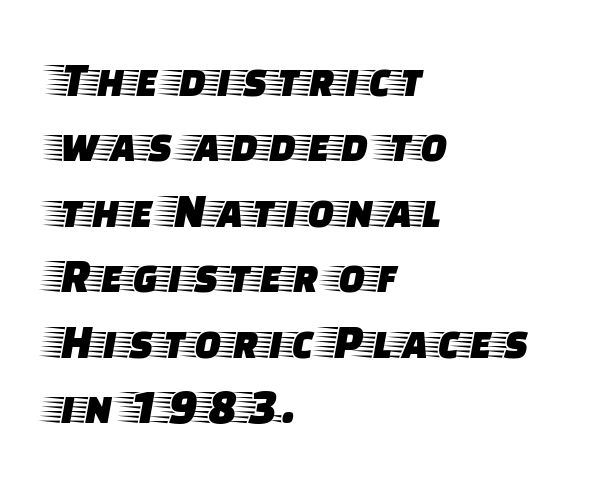
What kind of face is this? One with serifs. The baseline area is clear. If you drew a ruler down the left edge, every line would touch it.
